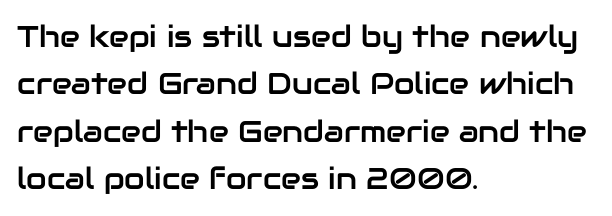
{"serif": "no", "italic": "no", "width": "normal", "stroke_contrast": "low", "x_height": "medium", "monospaced": "no", "underline": "no", "align": "left", "line_spacing": "normal", "line_spacing_ratio": 1.58, "letter_spacing": "normal", "letter_spacing_em": 0.0, "glyph_px": 30}
